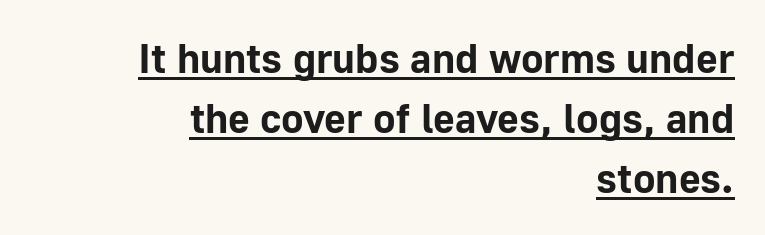
{"serif": "no", "italic": "no", "bold": "yes", "weight": "bold", "width": "normal", "stroke_contrast": "low", "x_height": "medium", "monospaced": "no", "underline": "yes", "align": "right", "line_spacing": "normal", "line_spacing_ratio": 1.43, "letter_spacing": "normal", "letter_spacing_em": 0.0, "glyph_px": 42}
